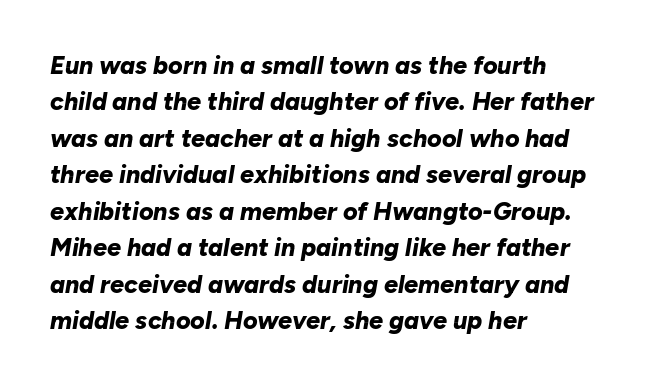
{"italic": "yes", "lean": "right", "slant_degrees": 10, "bold": "yes", "underline": "no", "align": "left", "line_spacing": "normal", "line_spacing_ratio": 1.46, "letter_spacing": "normal", "letter_spacing_em": 0.0, "glyph_px": 25}
